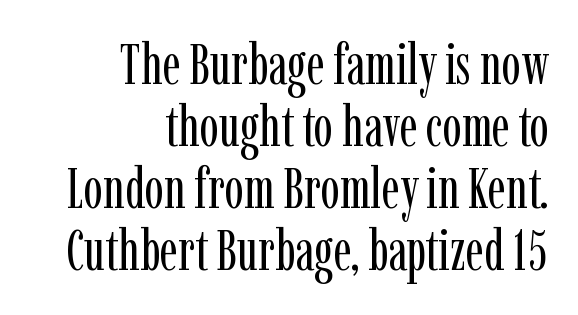
{"serif": "yes", "italic": "no", "bold": "no", "weight": "regular", "width": "condensed", "stroke_contrast": "low", "x_height": "medium", "monospaced": "no", "underline": "no", "align": "right", "line_spacing": "tight", "line_spacing_ratio": 1.09, "letter_spacing": "normal", "letter_spacing_em": 0.0, "glyph_px": 57}
